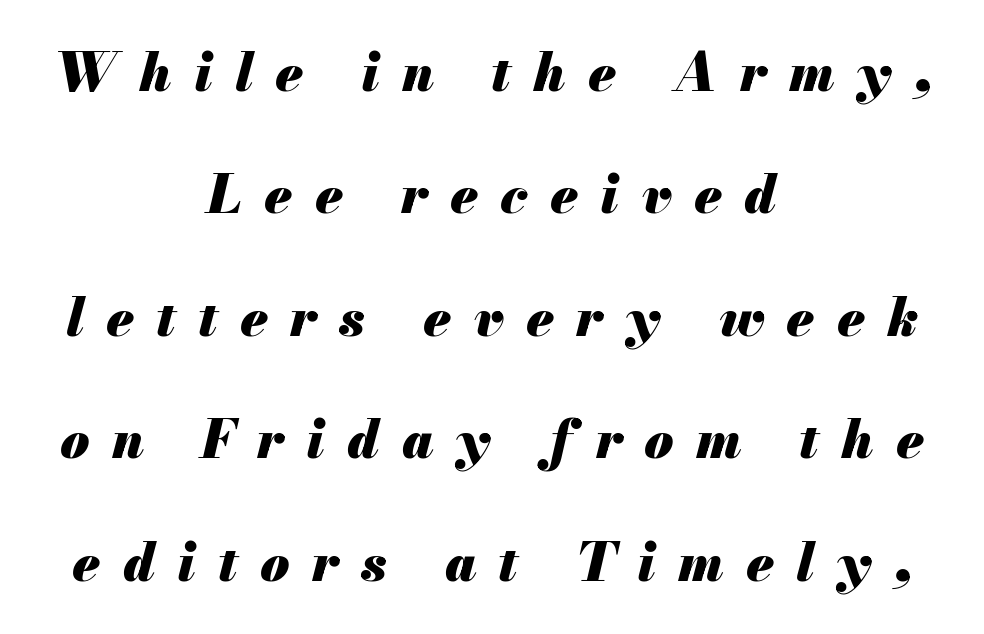
Q: Is the text bold? A: Yes.
Q: Is the text italic (slanted)? A: Yes, it leans right by about 13 degrees.
Q: Is the text underlined? A: No.
Q: How is the paragraph aligned? A: Centered.
Q: Is the spacing between letters normal or unusually wide? A: Unusually wide.
Q: Is the spacing between lines tight, normal or loose? A: Loose.
Q: Width (condensed, normal, or wide)? A: Normal.
Q: Stroke contrast? A: Medium.
Q: x-height? A: Small.
Q: Monospaced? A: No.
